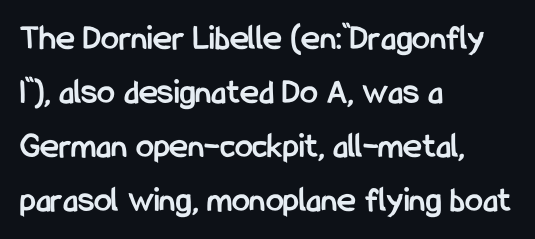
{"serif": "no", "italic": "no", "bold": "yes", "weight": "semibold", "width": "condensed", "stroke_contrast": "low", "x_height": "medium", "monospaced": "no", "underline": "no", "align": "left", "line_spacing": "normal", "line_spacing_ratio": 1.5, "letter_spacing": "normal", "letter_spacing_em": 0.0, "glyph_px": 36}
